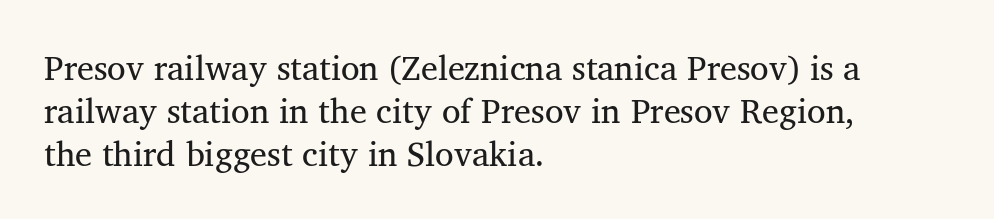
{"serif": "yes", "italic": "no", "bold": "no", "weight": "regular", "width": "normal", "stroke_contrast": "medium", "x_height": "medium", "monospaced": "no", "underline": "no", "align": "left", "line_spacing": "normal", "line_spacing_ratio": 1.26, "letter_spacing": "normal", "letter_spacing_em": 0.0, "glyph_px": 34}
